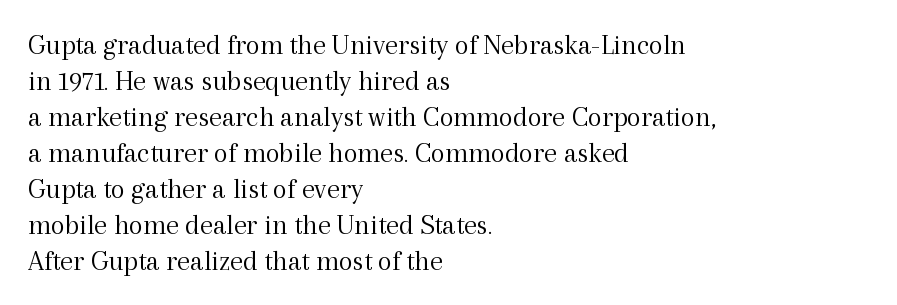
Default kerning and tracking; the words read as compact shapes. Nobody drew a line under any word here. Counters stay open thanks to moderate or lighter strokes. Layout note: lines flush left. Note the varied advance widths — an 'i' is clearly narrower than an 'm'. Is there any slant? The stems are plumb.
